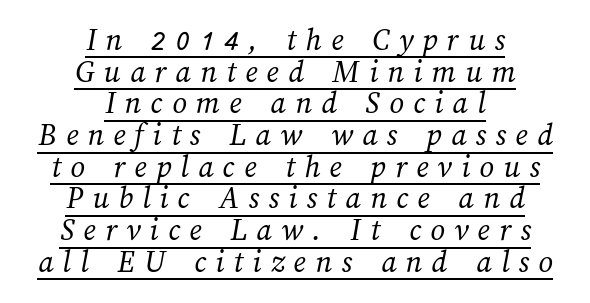
{"bold": "no", "weight": "regular", "width": "normal", "stroke_contrast": "medium", "x_height": "medium", "monospaced": "no", "underline": "yes", "align": "center", "line_spacing": "tight", "line_spacing_ratio": 0.99, "letter_spacing": "wide", "letter_spacing_em": 0.29, "glyph_px": 32}
